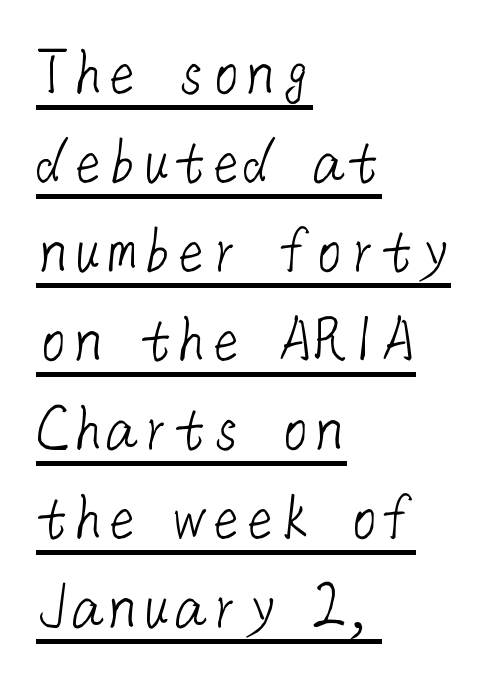
{"serif": "no", "bold": "no", "weight": "light", "width": "normal", "stroke_contrast": "low", "x_height": "medium", "underline": "yes", "align": "left", "line_spacing": "normal", "line_spacing_ratio": 1.29, "letter_spacing": "normal", "letter_spacing_em": 0.0, "glyph_px": 69}
